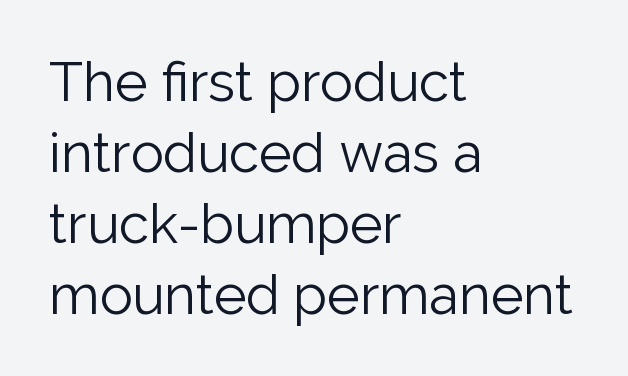
{"serif": "no", "italic": "no", "bold": "no", "weight": "light", "width": "normal", "stroke_contrast": "low", "x_height": "medium", "monospaced": "no", "underline": "no", "align": "left", "line_spacing": "normal", "line_spacing_ratio": 1.29, "letter_spacing": "normal", "letter_spacing_em": 0.0, "glyph_px": 55}
